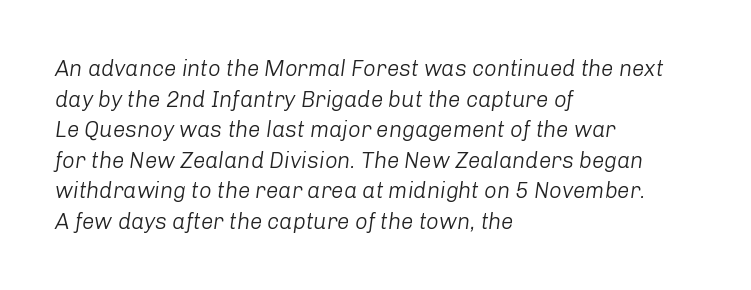
{"italic": "yes", "lean": "right", "slant_degrees": 8, "bold": "no", "underline": "no", "align": "left", "line_spacing": "normal", "line_spacing_ratio": 1.39, "letter_spacing": "normal", "letter_spacing_em": 0.0, "glyph_px": 22}
